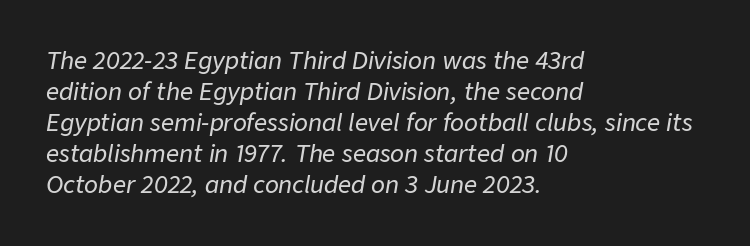
Characters follow at the spacing the type designer built in. The block of text has a typical density, with ordinary space between rows. Lines of text with bare space underneath. In terms of posture, this sample is oblique.
